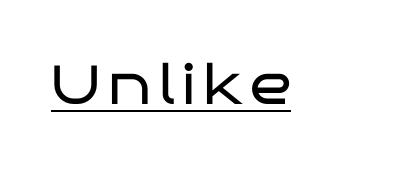
Q: Is the text bold? A: No.
Q: Is the text italic (slanted)? A: No, it is upright.
Q: Is the typeface a serif or a sans-serif typeface? A: Sans-serif.
Q: Is the text underlined? A: Yes.
Q: Width (condensed, normal, or wide)? A: Wide.
Q: Stroke contrast? A: Low.
Q: x-height? A: Large.
Q: Monospaced? A: No.
